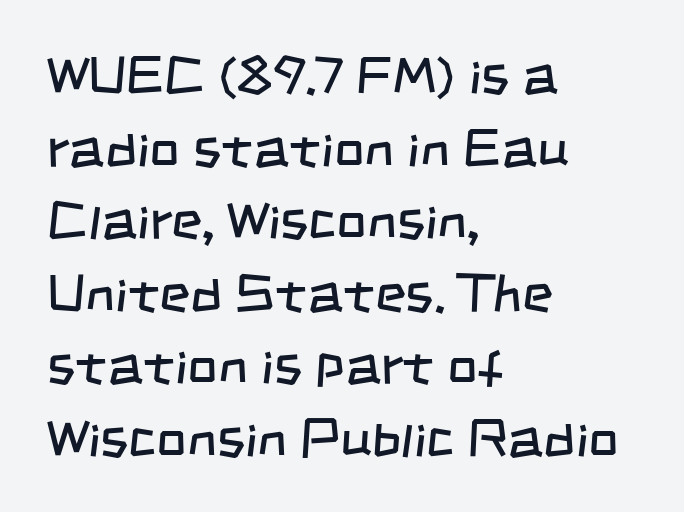
The image shows 53 px regular-weight, condensed sans-serif type; set left-aligned, normal line spacing (1.37x), normal letter spacing, not underlined; low stroke contrast and a large x-height.
